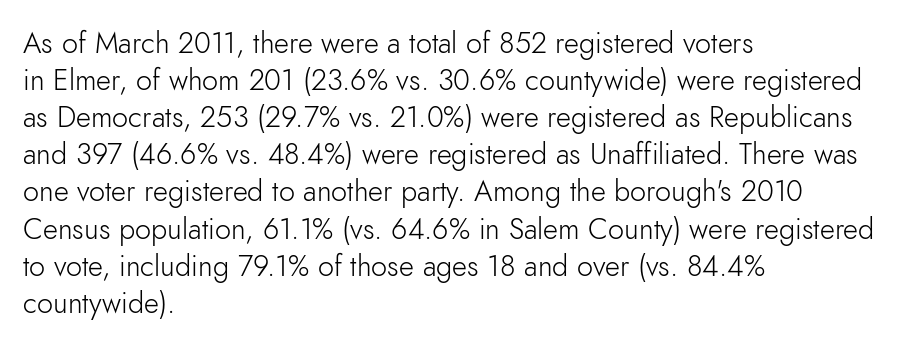
A normal amount of white space separates one row of letters from the next. Here the designer chose a conventional face with non-uniform glyph widths. Alignment: flush left. Weight: in the light-to-regular range.
